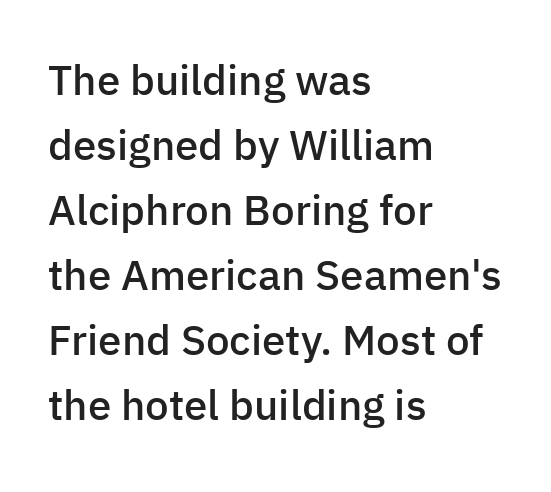
The image shows 42 px semibold sans-serif type, upright; set left-aligned, normal line spacing (1.55x), normal letter spacing, not underlined; low stroke contrast and a medium x-height.
